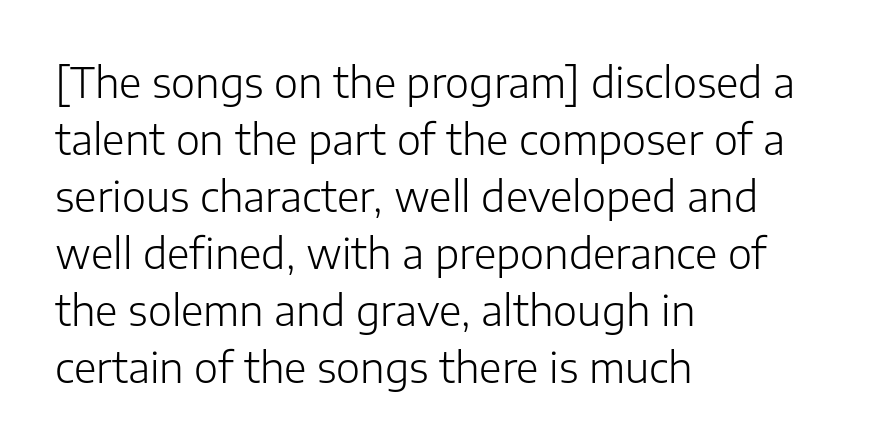
{"serif": "no", "italic": "no", "bold": "no", "weight": "light", "width": "normal", "stroke_contrast": "low", "x_height": "medium", "monospaced": "no", "underline": "no", "align": "left", "line_spacing": "normal", "line_spacing_ratio": 1.39, "letter_spacing": "normal", "letter_spacing_em": 0.0, "glyph_px": 41}
